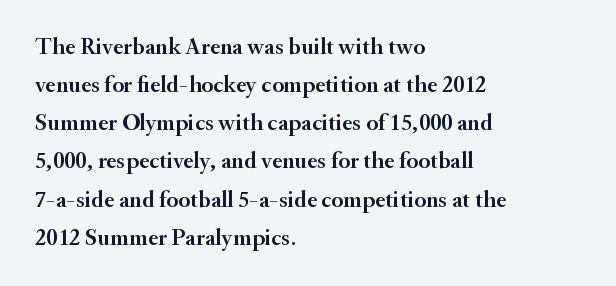
{"italic": "no", "underline": "no", "align": "left", "line_spacing": "normal", "line_spacing_ratio": 1.59, "letter_spacing": "normal", "letter_spacing_em": 0.0, "glyph_px": 24}
